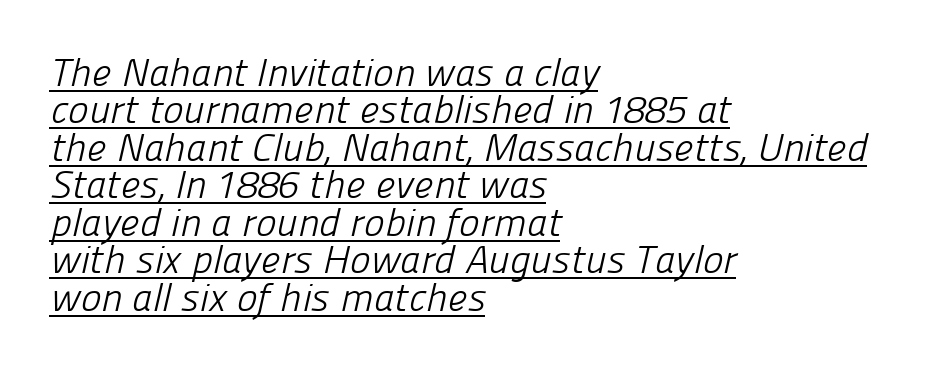
{"serif": "no", "bold": "no", "weight": "light", "width": "normal", "stroke_contrast": "low", "x_height": "medium", "monospaced": "no", "underline": "yes", "align": "left", "line_spacing": "tight", "line_spacing_ratio": 0.96, "letter_spacing": "normal", "letter_spacing_em": 0.0, "glyph_px": 39}
